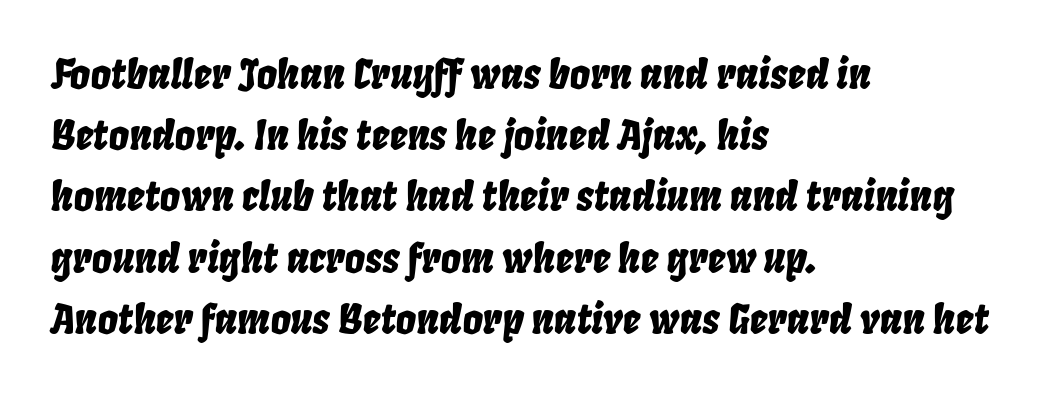
Q: Is the text italic (slanted)? A: Yes, it leans right by about 8 degrees.
Q: Is the text underlined? A: No.
Q: How is the paragraph aligned? A: Left-aligned.
Q: Is the spacing between letters normal or unusually wide? A: Normal.
Q: Is the spacing between lines tight, normal or loose? A: Normal.
Q: Width (condensed, normal, or wide)? A: Condensed.
Q: Stroke contrast? A: Low.
Q: x-height? A: Large.
Q: Monospaced? A: No.
